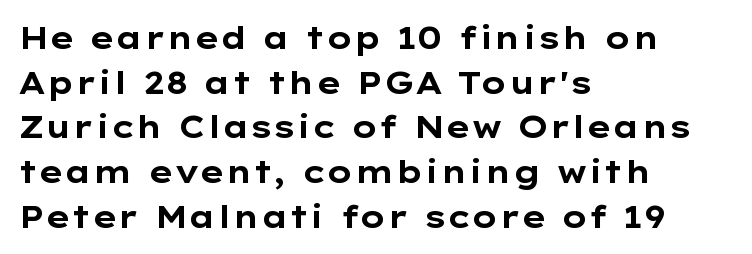
The image shows 31 px bold, wide sans-serif type, upright; set left-aligned, normal line spacing (1.44x), normal letter spacing, not underlined; low stroke contrast and a medium x-height.
